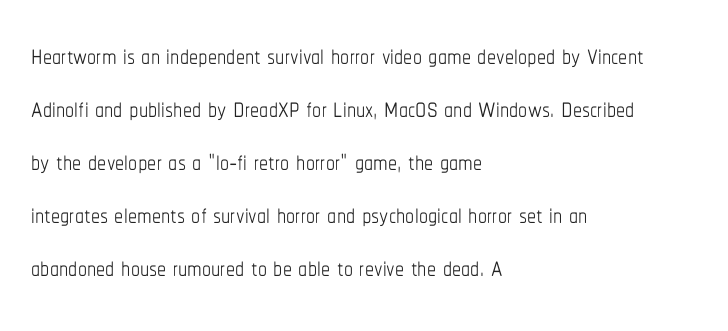
Q: Is the text bold? A: No.
Q: Is the text italic (slanted)? A: No, it is upright.
Q: Is the text underlined? A: No.
Q: How is the paragraph aligned? A: Left-aligned.
Q: Is the spacing between letters normal or unusually wide? A: Normal.
Q: Is the spacing between lines tight, normal or loose? A: Normal.
Q: Width (condensed, normal, or wide)? A: Condensed.
Q: Stroke contrast? A: Low.
Q: x-height? A: Medium.
Q: Monospaced? A: No.
